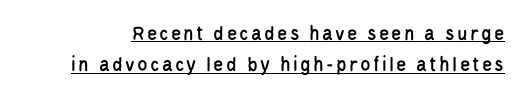
{"italic": "no", "underline": "yes", "line_spacing": "normal", "line_spacing_ratio": 1.49, "glyph_px": 21}
